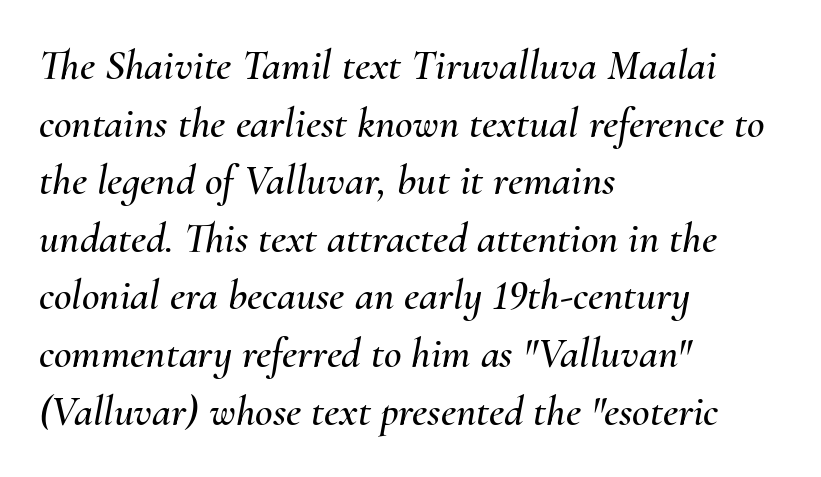
{"italic": "yes", "lean": "right", "slant_degrees": 10, "width": "normal", "stroke_contrast": "medium", "x_height": "small", "monospaced": "no", "underline": "no", "align": "left", "line_spacing": "normal", "line_spacing_ratio": 1.34, "letter_spacing": "normal", "letter_spacing_em": 0.0, "glyph_px": 43}
